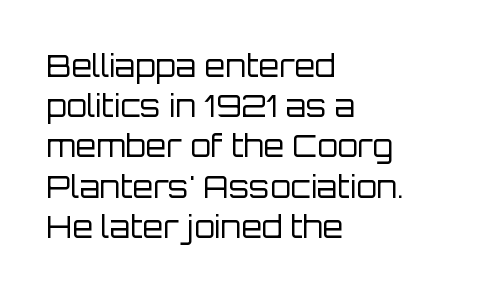
Q: Is the text bold? A: No.
Q: Is the text italic (slanted)? A: No, it is upright.
Q: Is the typeface a serif or a sans-serif typeface? A: Sans-serif.
Q: Is the text underlined? A: No.
Q: How is the paragraph aligned? A: Left-aligned.
Q: Is the spacing between letters normal or unusually wide? A: Normal.
Q: Is the spacing between lines tight, normal or loose? A: Normal.
Q: Width (condensed, normal, or wide)? A: Normal.
Q: Stroke contrast? A: Low.
Q: x-height? A: Large.
Q: Monospaced? A: No.
